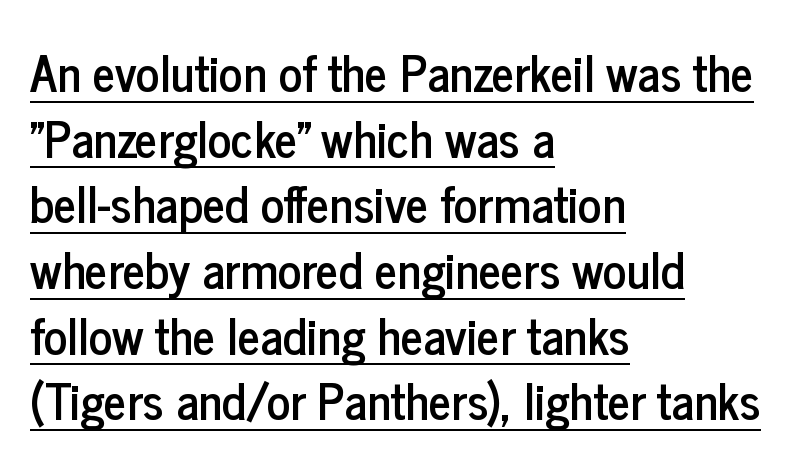
The image shows 49 px condensed sans-serif type, upright; set left-aligned, normal line spacing (1.34x), normal letter spacing, underlined; low stroke contrast and a medium x-height.
